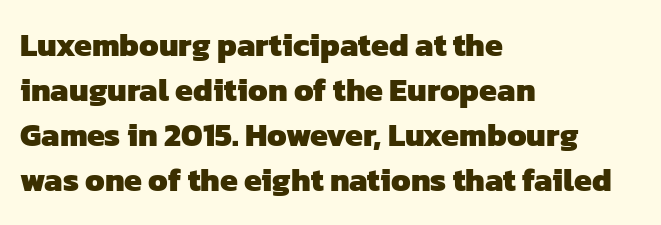
The image shows 32 px heavy sans-serif type; set left-aligned, normal line spacing (1.41x), normal letter spacing, not underlined; low stroke contrast and a medium x-height.
